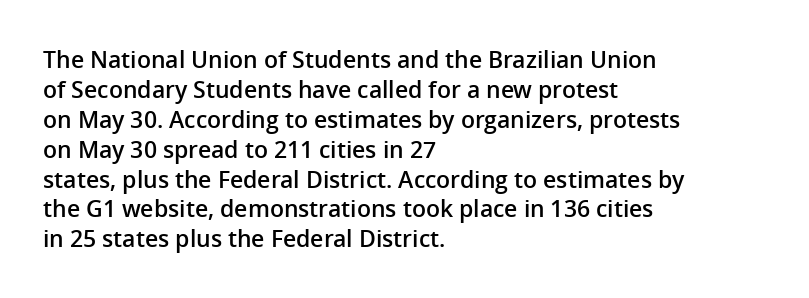
The image shows 23 px text type, upright; set left-aligned, normal line spacing (1.3x), normal letter spacing, not underlined.
